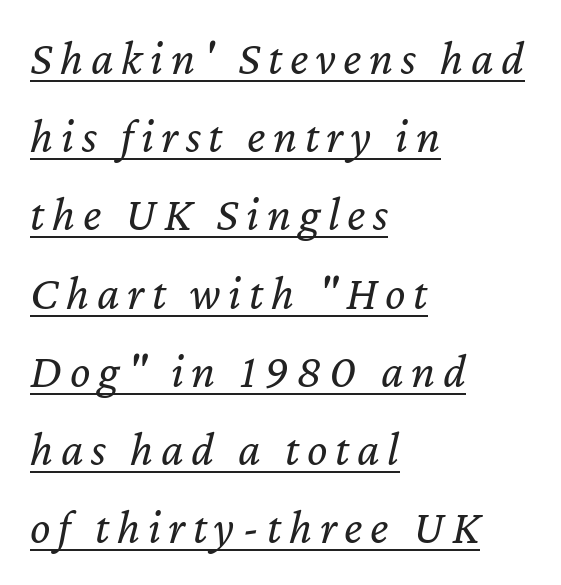
{"italic": "yes", "lean": "right", "slant_degrees": 12, "bold": "no", "weight": "regular", "width": "normal", "stroke_contrast": "low", "x_height": "medium", "monospaced": "no", "underline": "yes", "align": "left", "line_spacing": "normal", "line_spacing_ratio": 1.63, "glyph_px": 48}
